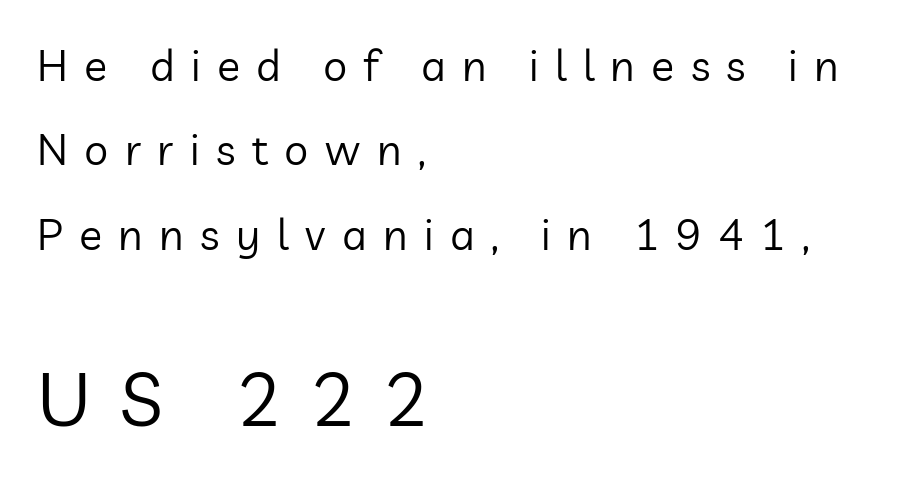
The letterforms stand isolated, each surrounded by extra space. Baseline-to-baseline distance is far greater than the letter height. Proportional: the letters do not fall into vertical columns. Descenders are the only things crossing below the line. Bigger letters appear in the bottom chunk; the top chunk is reduced. The letters look calm and open, with moderate or lighter stems.
